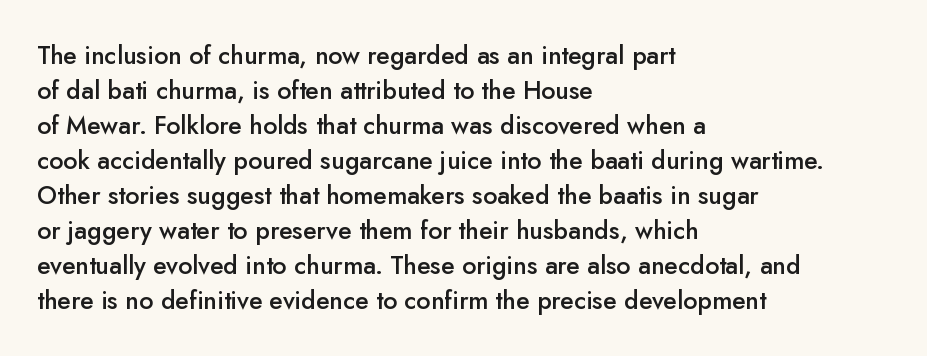
Notice how the passage keeps a crisp vertical edge on the left only. Ordinary non-slanted type is in use. Strokes here are thickened, but only to semibold level. Vertical spacing — default. The glyphs are unaccompanied by any horizontal stroke below them.
